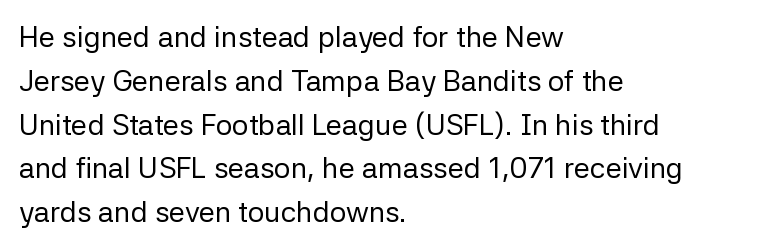
Q: Is the text bold? A: No.
Q: Is the text italic (slanted)? A: No, it is upright.
Q: Is the typeface a serif or a sans-serif typeface? A: Sans-serif.
Q: Is the text underlined? A: No.
Q: How is the paragraph aligned? A: Left-aligned.
Q: Is the spacing between letters normal or unusually wide? A: Normal.
Q: Is the spacing between lines tight, normal or loose? A: Normal.
Q: Width (condensed, normal, or wide)? A: Normal.
Q: Stroke contrast? A: Low.
Q: x-height? A: Medium.
Q: Monospaced? A: No.
